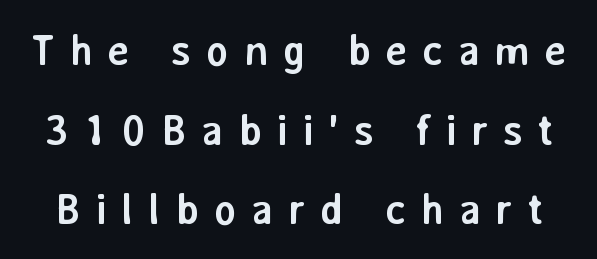
Spacing verdict: proportional, widths tailored to each character. The characters display no serif detailing; their extremities are plain. Underline: absent. Caption: expanded tracking, letters set apart. Tall strokes in this sample are plumb rather than angled.
